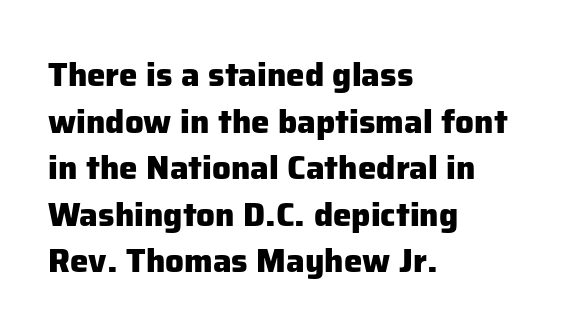
The image shows 33 px heavy sans-serif type, upright; set left-aligned, normal line spacing (1.41x), normal letter spacing, not underlined; low stroke contrast and a medium x-height.
